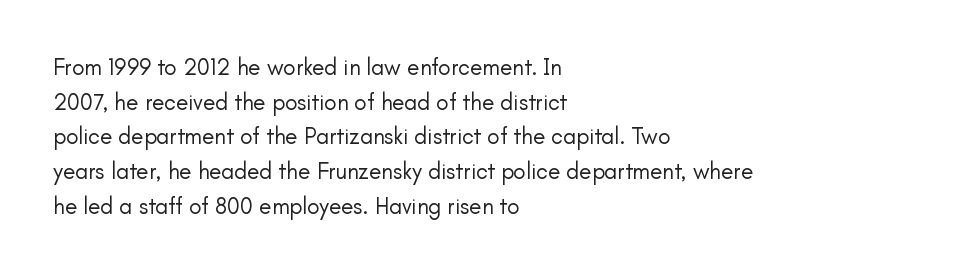
Q: Is the text bold? A: No.
Q: Is the text italic (slanted)? A: No, it is upright.
Q: Is the text underlined? A: No.
Q: How is the paragraph aligned? A: Left-aligned.
Q: Is the spacing between letters normal or unusually wide? A: Normal.
Q: Is the spacing between lines tight, normal or loose? A: Normal.
